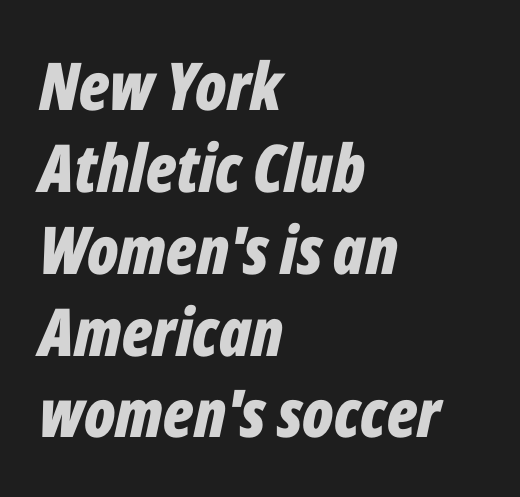
The image shows 66 px bold, condensed type, italic (leaning right); set left-aligned, line spacing 1.24x, normal letter spacing, not underlined; low stroke contrast and a medium x-height.
